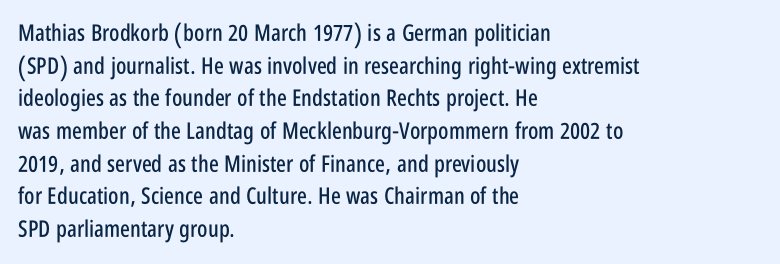
Q: Is the text italic (slanted)? A: No, it is upright.
Q: Is the text underlined? A: No.
Q: How is the paragraph aligned? A: Left-aligned.
Q: Is the spacing between letters normal or unusually wide? A: Normal.
Q: Is the spacing between lines tight, normal or loose? A: Normal.
